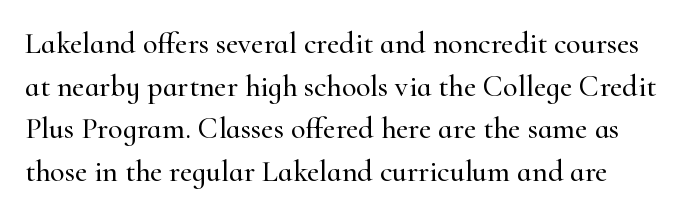
This sample keeps an unexceptional amount of space between lines. Observe the ordinary spacing: letters are neighbours, not strangers. Stroke terminals: seriffed. Lines of text with bare space underneath. The axis of the letterforms is exactly vertical.
